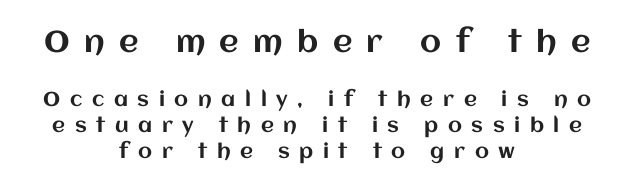
Q: Is the text italic (slanted)? A: No, it is upright.
Q: Is the text underlined? A: No.
Q: How is the paragraph aligned? A: Centered.
Q: Is the spacing between letters normal or unusually wide? A: Unusually wide.
Q: Is the spacing between lines tight, normal or loose? A: Normal.
Q: Which block of text is set in a larger size, the first (top) or the second (bottom)? A: The first (top) one.
Q: Width (condensed, normal, or wide)? A: Normal.
Q: Stroke contrast? A: Medium.
Q: x-height? A: Large.
Q: Monospaced? A: No.
